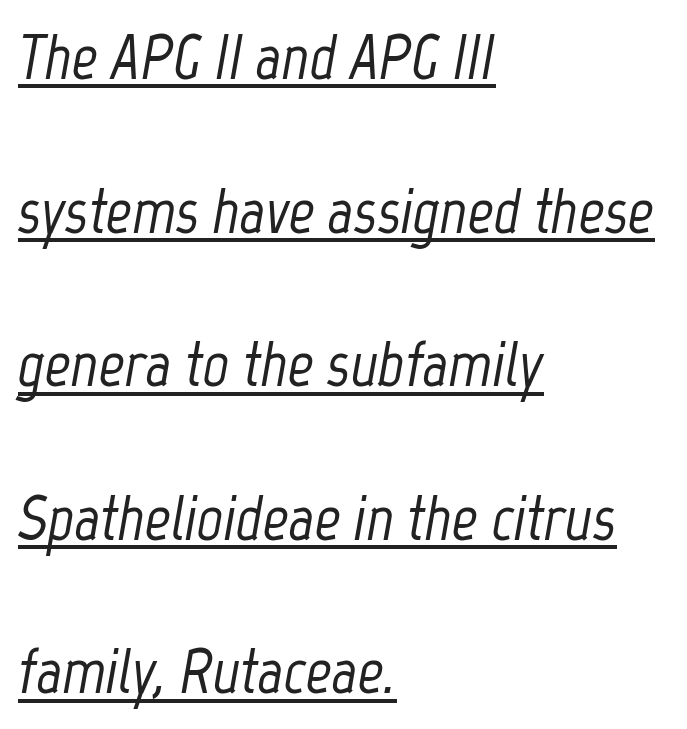
A rule runs beneath these lines of type. Visually the block forms a straight wall on the left and a jagged coastline on the right. Slant detected: the letters are inclined. Compared with typical paragraphs, the rows here are farther apart. The rendering uses natural spacing where letterforms have individual widths. No extra tracking has been applied to these lines.
